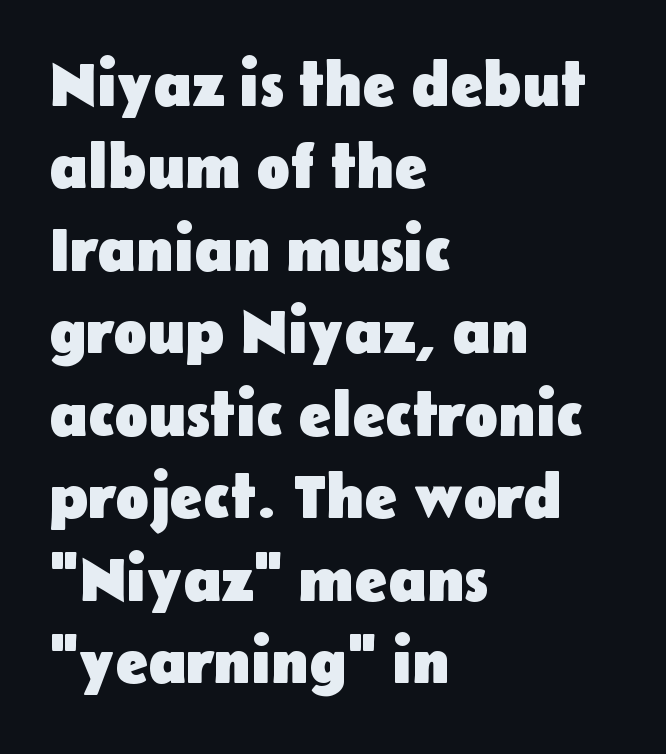
Unlike a traditional serif, this face leaves its strokes unadorned. One-word summary of the alignment: left. Plain, unruled lines of type. Does the weight exceed regular? Yes, all the way to bold. Honestly, the letter spacing is just normal — you wouldn't notice it. Think of a printed novel: that variable character pitch is what you see here.
